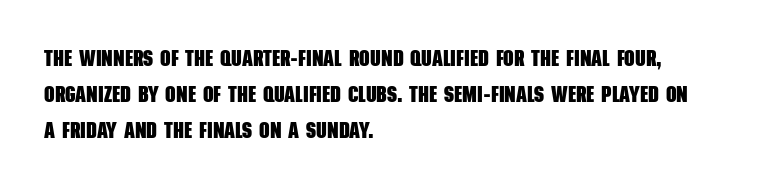
Q: Is the text bold? A: Yes.
Q: Is the text underlined? A: No.
Q: How is the paragraph aligned? A: Left-aligned.
Q: Is the spacing between letters normal or unusually wide? A: Normal.
Q: Is the spacing between lines tight, normal or loose? A: Normal.
